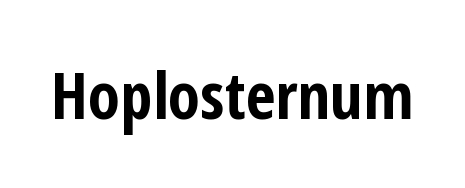
The image shows 65 px bold, condensed sans-serif type, upright; set normal letter spacing, not underlined; low stroke contrast and a medium x-height.
